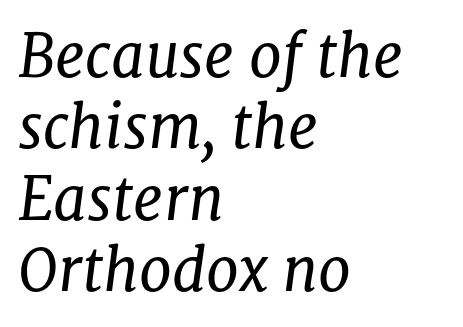
Stroke mass is kept to a normal reading level or below. Check where the strokes stop: tiny serifs finish them off. Characters are canted at an angle relative to the baseline's perpendicular. The rendering anchors every line to the left-hand side.
